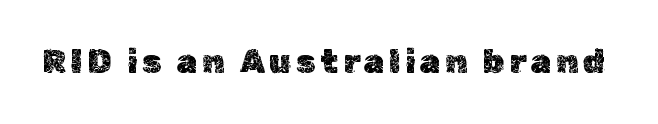
Characters remain perfectly vertical along every line. A clean baseline with only descenders dipping below it. Each letter keeps its own natural width here, so spacing adapts to shape.
